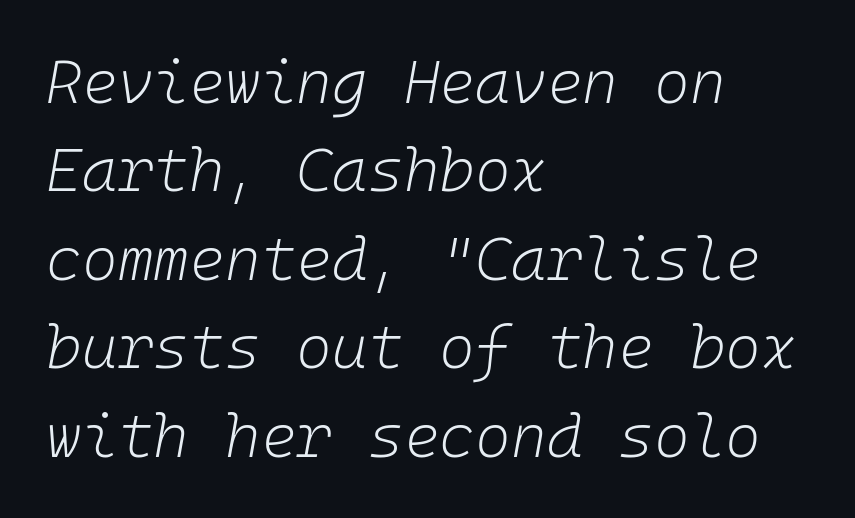
Q: Is the text bold? A: No.
Q: Is the text italic (slanted)? A: Yes, it leans right by about 10 degrees.
Q: Is the text underlined? A: No.
Q: How is the paragraph aligned? A: Left-aligned.
Q: Is the spacing between letters normal or unusually wide? A: Normal.
Q: Is the spacing between lines tight, normal or loose? A: Normal.
Q: Width (condensed, normal, or wide)? A: Normal.
Q: Stroke contrast? A: Low.
Q: x-height? A: Medium.
